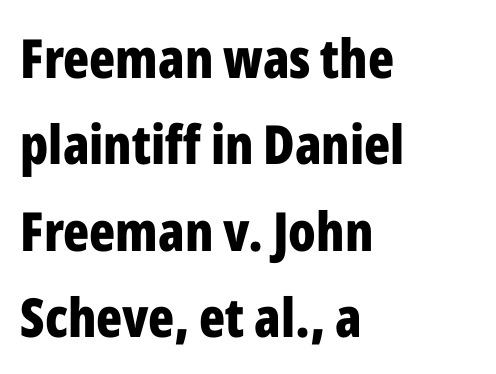
The image shows 54 px bold, condensed sans-serif type, upright; set left-aligned, normal line spacing (1.6x), normal letter spacing, not underlined; low stroke contrast and a medium x-height.
